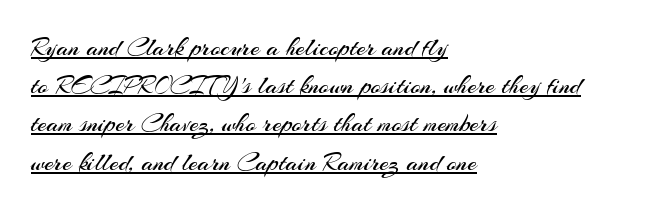
The image shows 26 px text type; set left-aligned, normal line spacing (1.47x), normal letter spacing, underlined.
